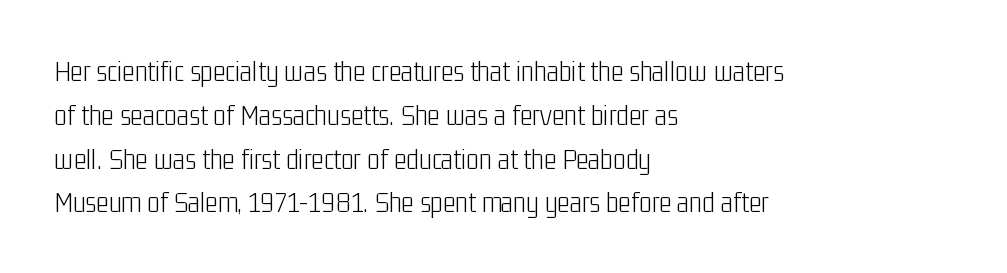
{"serif": "no", "italic": "no", "bold": "no", "weight": "light", "width": "condensed", "stroke_contrast": "low", "x_height": "medium", "monospaced": "no", "underline": "no", "align": "left", "line_spacing": "normal", "line_spacing_ratio": 1.46, "letter_spacing": "normal", "letter_spacing_em": 0.0, "glyph_px": 30}
